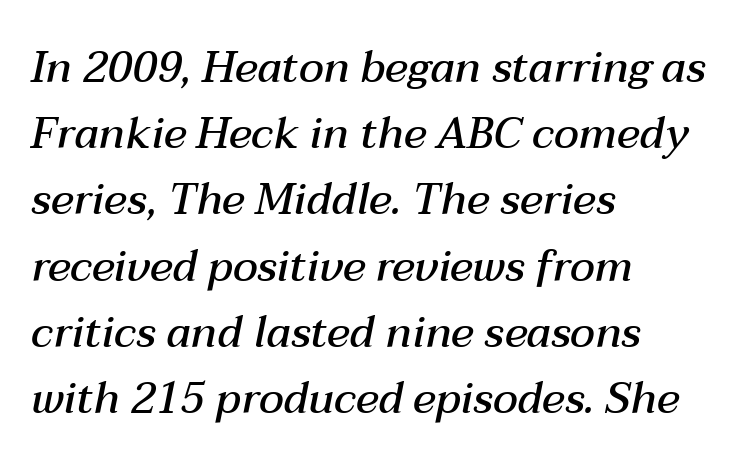
A bare baseline throughout the passage. There's an unmistakable incline to the writing here. A fair bit of extra ink — the face is semibold, not bold. Each new line begins a customary step beneath the previous one. Character widths vary here, with narrow letters taking less room than wide ones.
